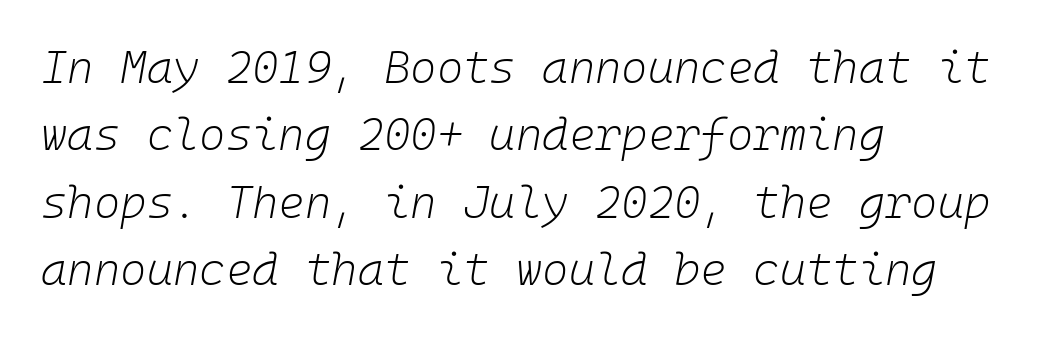
The image shows 45 px light type, italic (leaning right), monospaced; set left-aligned, normal line spacing (1.5x), normal letter spacing, not underlined; low stroke contrast and a medium x-height.
